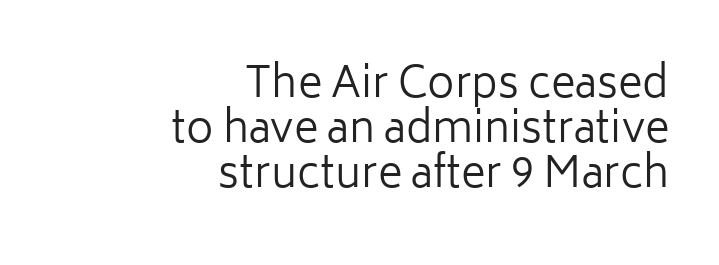
{"serif": "no", "italic": "no", "bold": "no", "weight": "regular", "width": "normal", "stroke_contrast": "low", "x_height": "medium", "monospaced": "no", "underline": "no", "align": "right", "line_spacing": "tight", "line_spacing_ratio": 1.07, "letter_spacing": "normal", "letter_spacing_em": 0.0, "glyph_px": 42}
